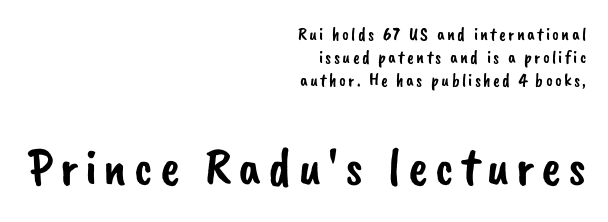
Q: Is the typeface a serif or a sans-serif typeface? A: Sans-serif.
Q: Is the text underlined? A: No.
Q: How is the paragraph aligned? A: Right-aligned.
Q: Is the spacing between lines tight, normal or loose? A: Normal.
Q: Which block of text is set in a larger size, the first (top) or the second (bottom)? A: The second (bottom) one.
Q: Width (condensed, normal, or wide)? A: Normal.
Q: Stroke contrast? A: Low.
Q: x-height? A: Small.
Q: Monospaced? A: No.
